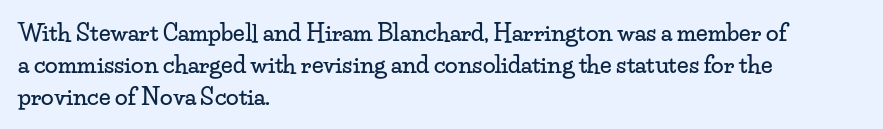
{"italic": "no", "underline": "no", "align": "left", "line_spacing": "normal", "line_spacing_ratio": 1.39, "letter_spacing": "normal", "letter_spacing_em": 0.0, "glyph_px": 23}
